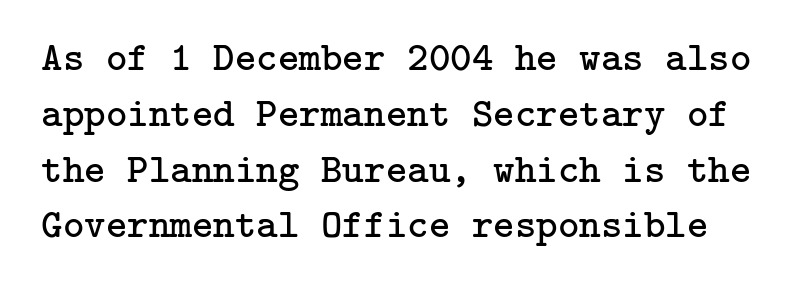
{"serif": "yes", "italic": "no", "bold": "no", "weight": "regular", "width": "normal", "stroke_contrast": "low", "x_height": "medium", "underline": "no", "line_spacing": "normal", "line_spacing_ratio": 1.36, "letter_spacing": "normal", "letter_spacing_em": 0.0, "glyph_px": 41}
